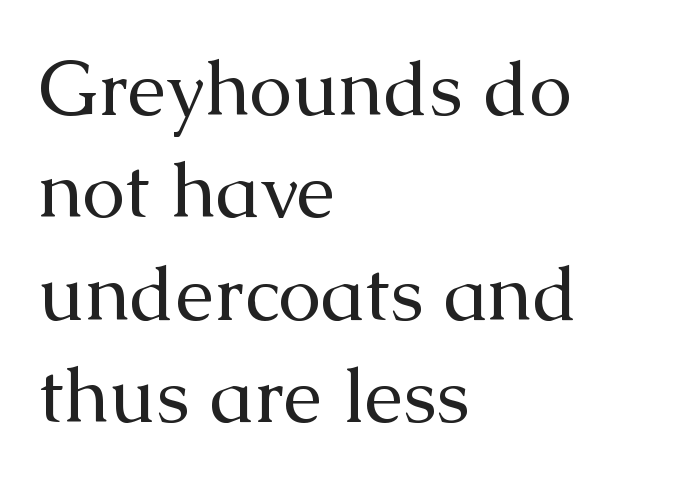
{"serif": "yes", "italic": "no", "bold": "no", "weight": "regular", "width": "normal", "stroke_contrast": "medium", "x_height": "medium", "monospaced": "no", "underline": "no", "align": "left", "line_spacing": "normal", "line_spacing_ratio": 1.33, "letter_spacing": "normal", "letter_spacing_em": 0.0, "glyph_px": 77}
